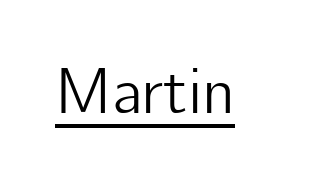
The image shows 64 px sans-serif type, upright; set normal letter spacing, underlined; low stroke contrast and a medium x-height.
